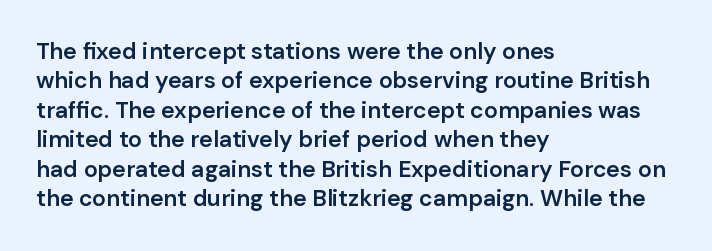
All the whitespace from short lines collects on the right. You could call the tracking neutral — neither tight nor loose. The axis of the letterforms is exactly vertical. Honestly, there is no underline to notice here at all.
